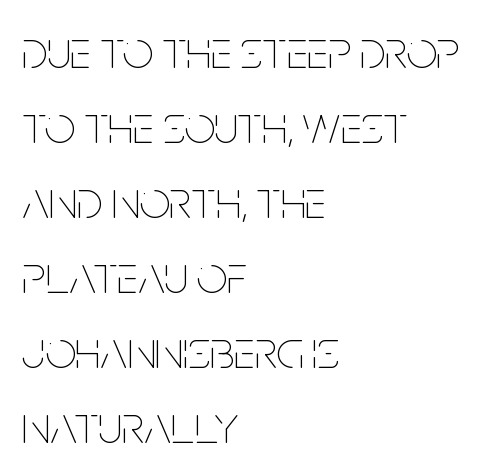
Q: Is the text bold? A: No.
Q: Is the text italic (slanted)? A: No, it is upright.
Q: Is the text underlined? A: No.
Q: How is the paragraph aligned? A: Left-aligned.
Q: Is the spacing between letters normal or unusually wide? A: Normal.
Q: Is the spacing between lines tight, normal or loose? A: Normal.
Q: Width (condensed, normal, or wide)? A: Condensed.
Q: Stroke contrast? A: Low.
Q: x-height? A: Large.
Q: Monospaced? A: No.
